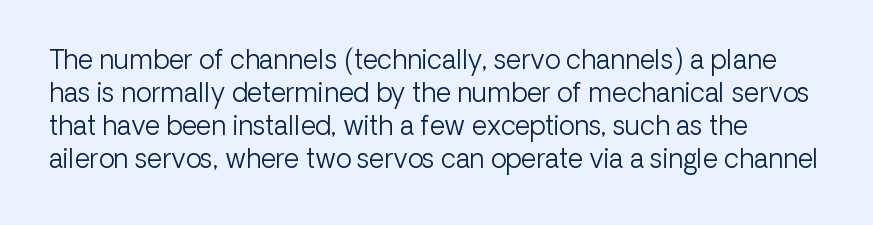
Q: Is the text bold? A: No.
Q: Is the text italic (slanted)? A: No, it is upright.
Q: Is the text underlined? A: No.
Q: Is the spacing between letters normal or unusually wide? A: Normal.
Q: Is the spacing between lines tight, normal or loose? A: Normal.
